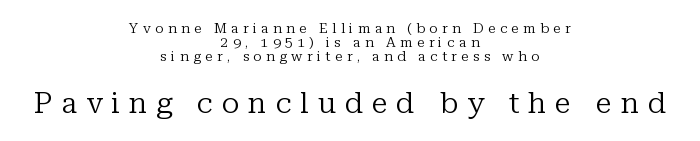
Q: Is the text bold? A: No.
Q: Is the text italic (slanted)? A: No, it is upright.
Q: Is the typeface a serif or a sans-serif typeface? A: Serif.
Q: Is the text underlined? A: No.
Q: How is the paragraph aligned? A: Centered.
Q: Is the spacing between letters normal or unusually wide? A: Unusually wide.
Q: Is the spacing between lines tight, normal or loose? A: Tight.
Q: Which block of text is set in a larger size, the first (top) or the second (bottom)? A: The second (bottom) one.
Q: Width (condensed, normal, or wide)? A: Normal.
Q: Stroke contrast? A: Low.
Q: x-height? A: Medium.
Q: Monospaced? A: No.
